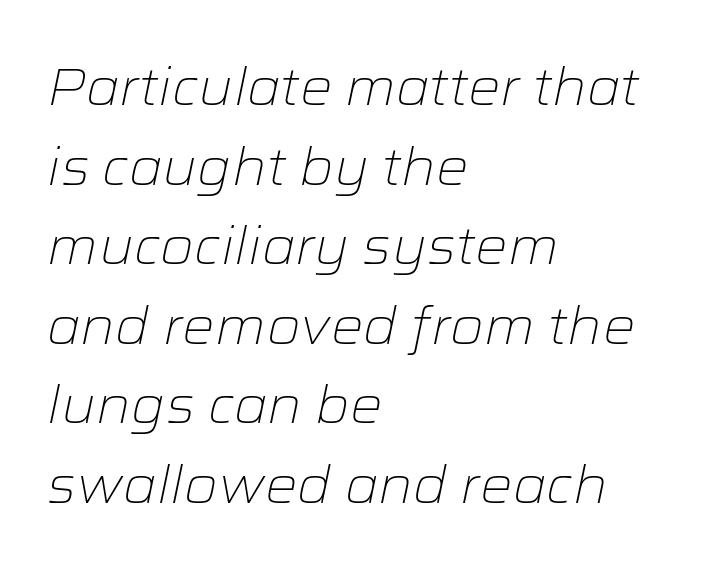
The image shows 51 px light, wide type, italic (leaning right); set left-aligned, normal line spacing (1.56x), normal letter spacing, not underlined; low stroke contrast and a medium x-height.
